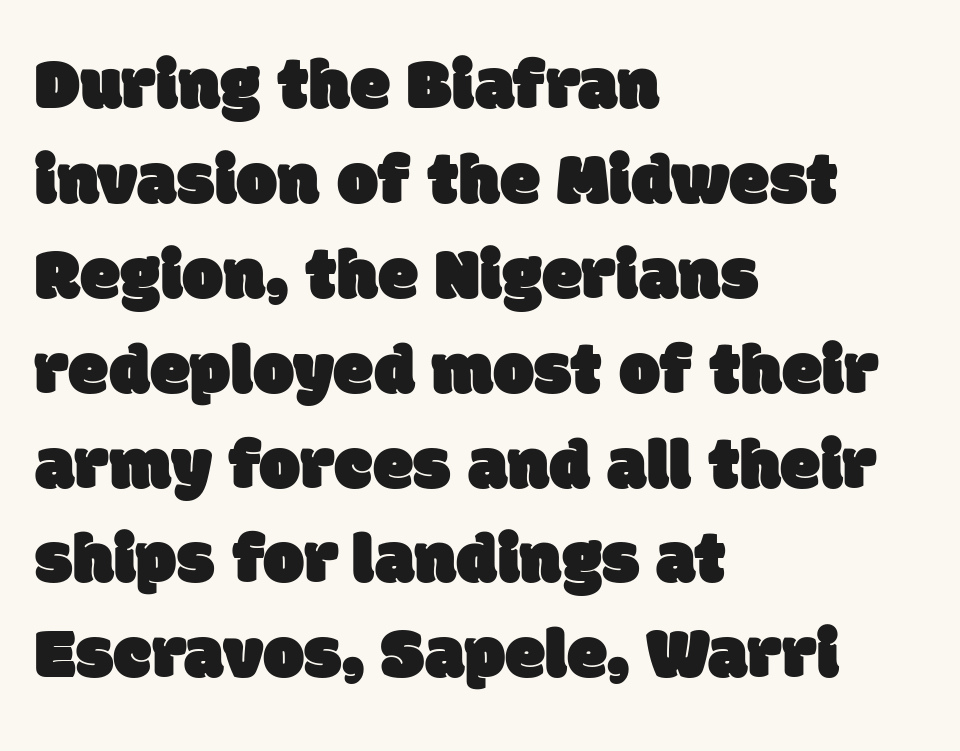
The image shows 73 px sans-serif type; set left-aligned, normal line spacing (1.3x), normal letter spacing, not underlined; low stroke contrast and a large x-height.
